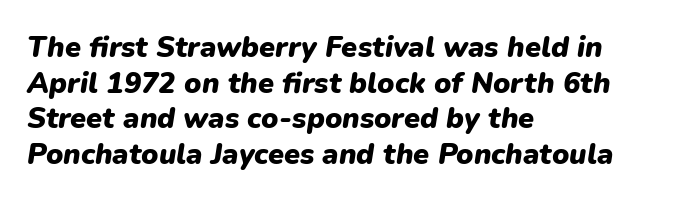
Q: Is the text bold? A: Yes.
Q: Is the text italic (slanted)? A: Yes, it leans right by about 9 degrees.
Q: Is the text underlined? A: No.
Q: How is the paragraph aligned? A: Left-aligned.
Q: Is the spacing between letters normal or unusually wide? A: Normal.
Q: Width (condensed, normal, or wide)? A: Normal.
Q: Stroke contrast? A: Low.
Q: x-height? A: Medium.
Q: Monospaced? A: No.
